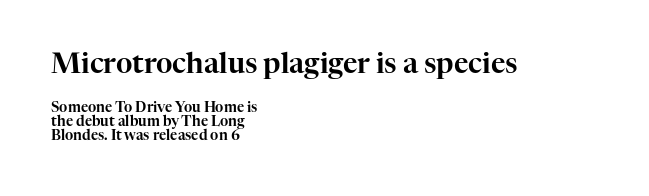
Between one letter and the next there's only the usual sliver of space. To sum up the face: it has serifs. Students, observe: this is what under-led, compact text looks like. Ordinary non-slanted type is in use. The passage shown is typed in a proportional face where columns would drift. Compared with a centered layout, this one pins lines to the left instead.
